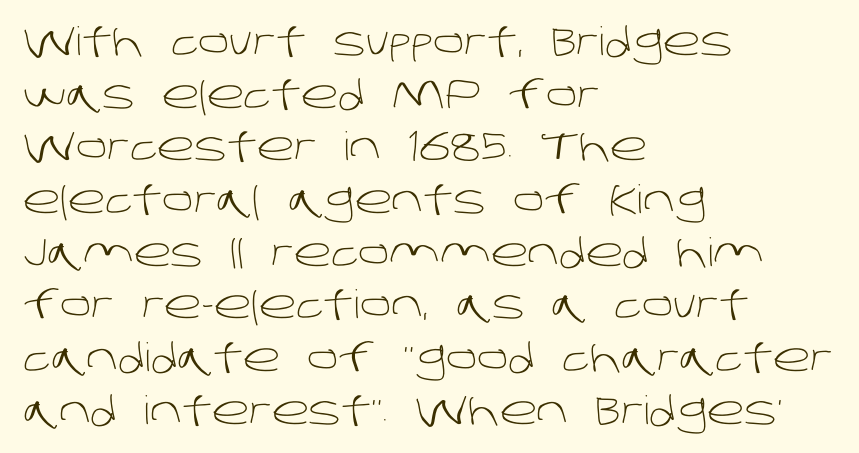
Q: Is the text bold? A: No.
Q: Is the typeface a serif or a sans-serif typeface? A: Sans-serif.
Q: Is the text underlined? A: No.
Q: How is the paragraph aligned? A: Left-aligned.
Q: Is the spacing between letters normal or unusually wide? A: Normal.
Q: Is the spacing between lines tight, normal or loose? A: Normal.
Q: Width (condensed, normal, or wide)? A: Normal.
Q: Stroke contrast? A: Low.
Q: x-height? A: Large.
Q: Monospaced? A: No.
